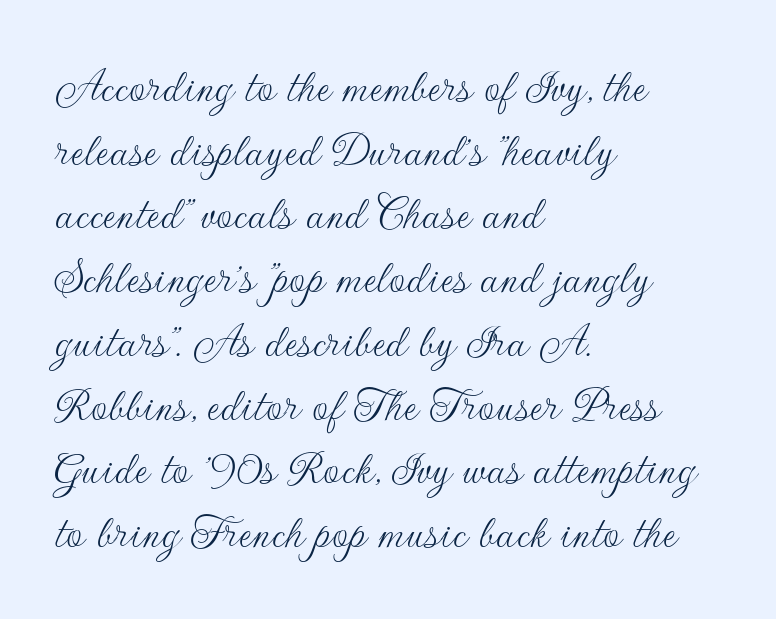
The rendering shows plain stroke endings on the letterforms — a sans-serif design. If you drew a ruler down the left edge, every line would touch it. The baseline area is clear.
